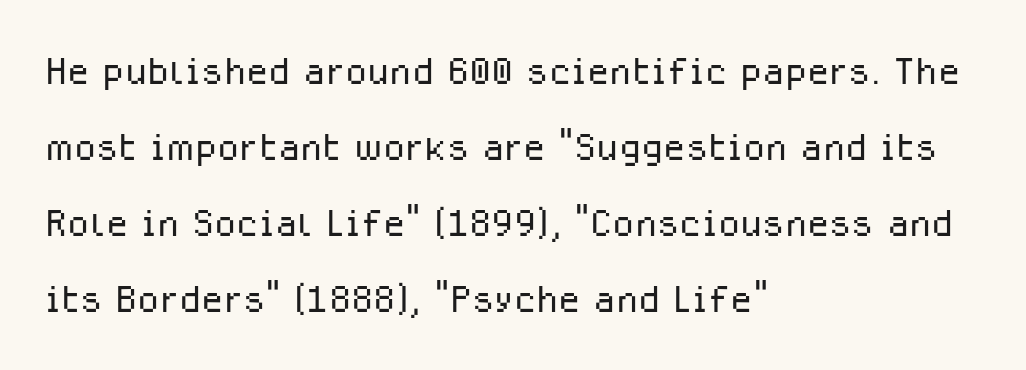
Do the characters align in a grid? No, the font is proportional. Summary of weight: not heavy and not bold. Look at the bottom of the vertical strokes: they stop flat, with no serifs. Line starts are locked; line ends wander. Italic: no, the glyphs are upright roman.
